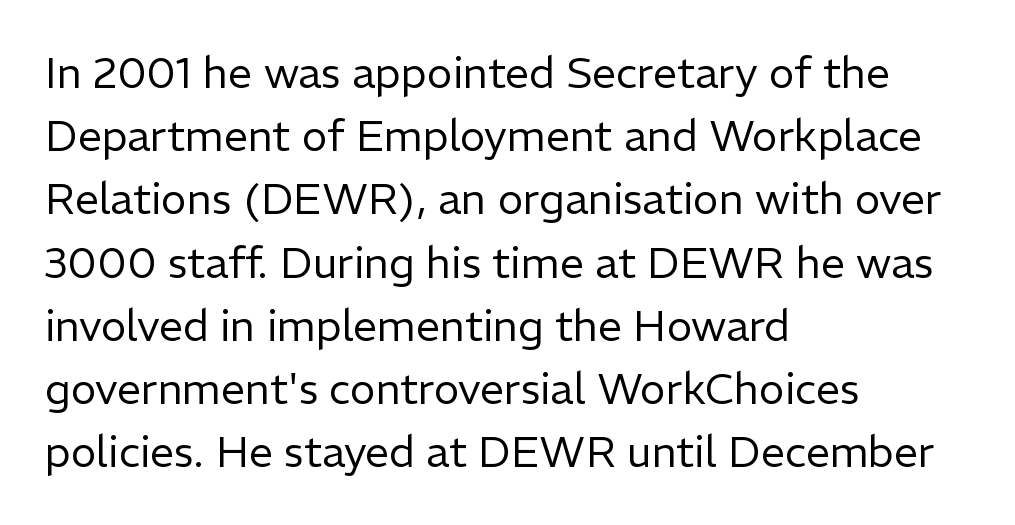
The image shows 43 px regular-weight sans-serif type, upright; set left-aligned, normal line spacing (1.47x), normal letter spacing, not underlined; low stroke contrast and a medium x-height.
